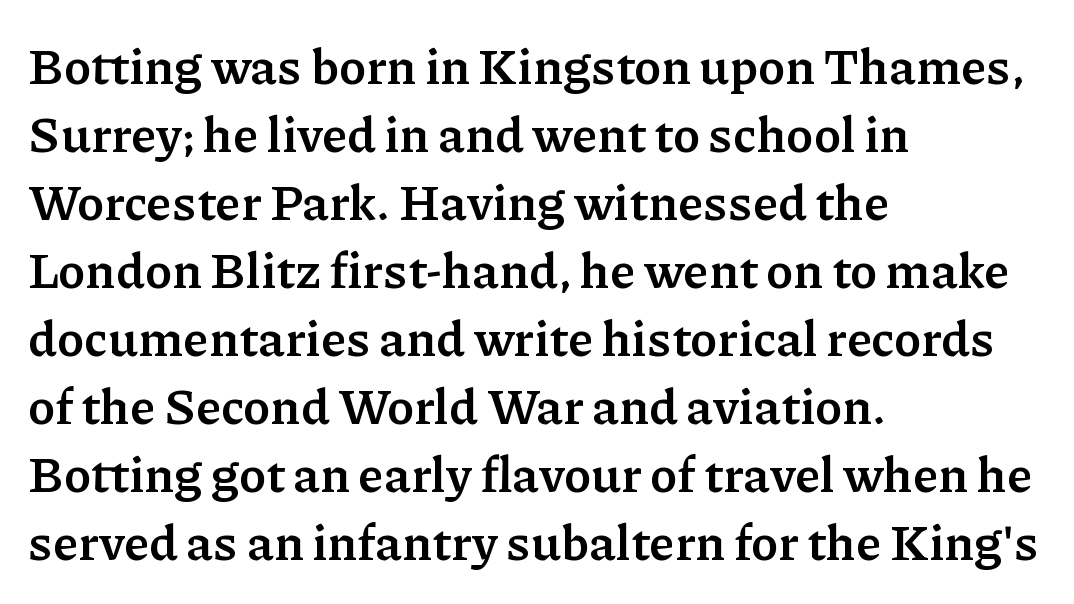
The image shows 50 px semibold serif type, upright; set left-aligned, normal line spacing (1.36x), normal letter spacing, not underlined; low stroke contrast and a medium x-height.
